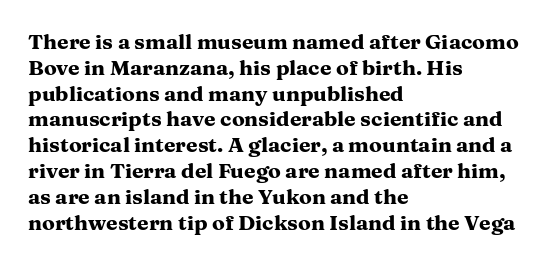
The letters stand upright; this is a roman face. Every row of glyphs begins at an identical x-position on the left. Between one letter and the next there's only the usual sliver of space. Caption: bold face, heavy strokes.
